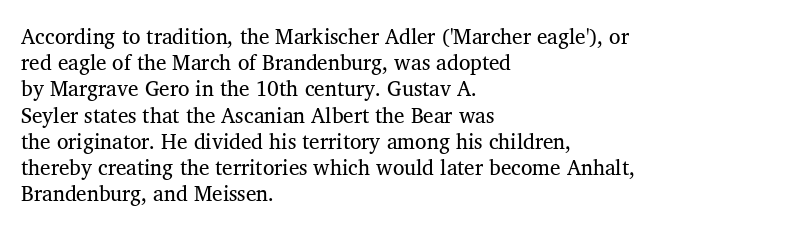
The image shows 21 px text type, upright; set left-aligned, normal line spacing (1.25x), normal letter spacing, not underlined.
